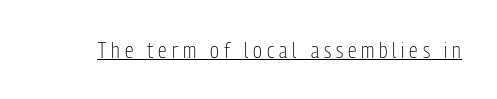
{"italic": "no", "bold": "no", "underline": "yes", "letter_spacing": "wide", "letter_spacing_em": 0.22, "glyph_px": 22}
